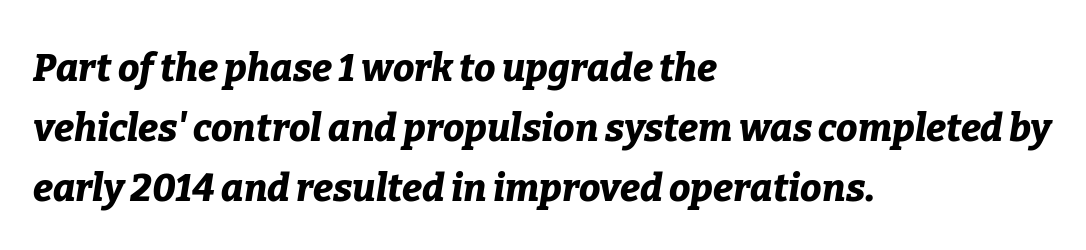
{"italic": "yes", "lean": "right", "slant_degrees": 9, "bold": "yes", "weight": "bold", "width": "normal", "stroke_contrast": "low", "x_height": "medium", "monospaced": "no", "underline": "no", "align": "left", "line_spacing": "normal", "line_spacing_ratio": 1.58, "letter_spacing": "normal", "letter_spacing_em": 0.0, "glyph_px": 38}
